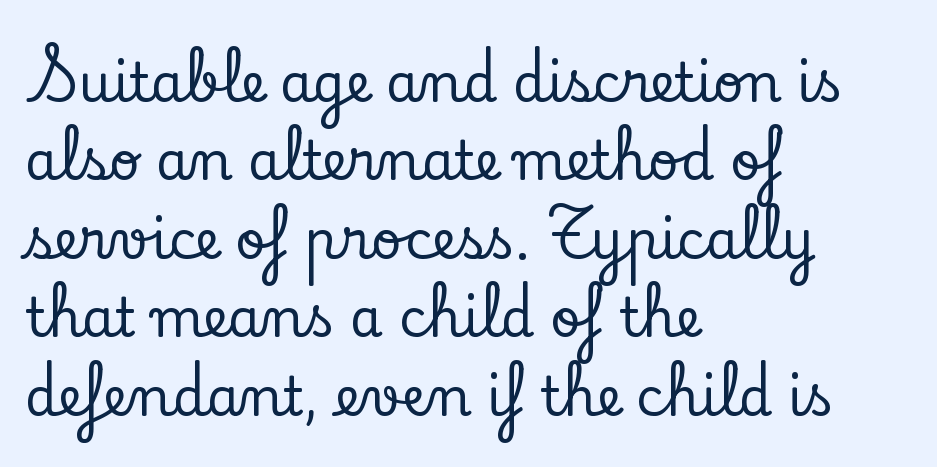
The image shows 53 px serif type, upright; set left-aligned, normal line spacing (1.48x), normal letter spacing, not underlined; low stroke contrast and a small x-height.
